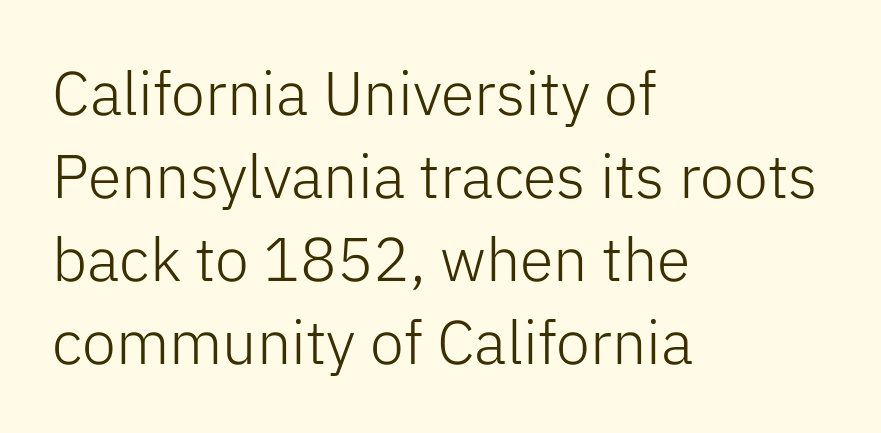
The image shows 61 px light sans-serif type, upright; set left-aligned, normal line spacing (1.36x), normal letter spacing, not underlined; low stroke contrast and a medium x-height.
